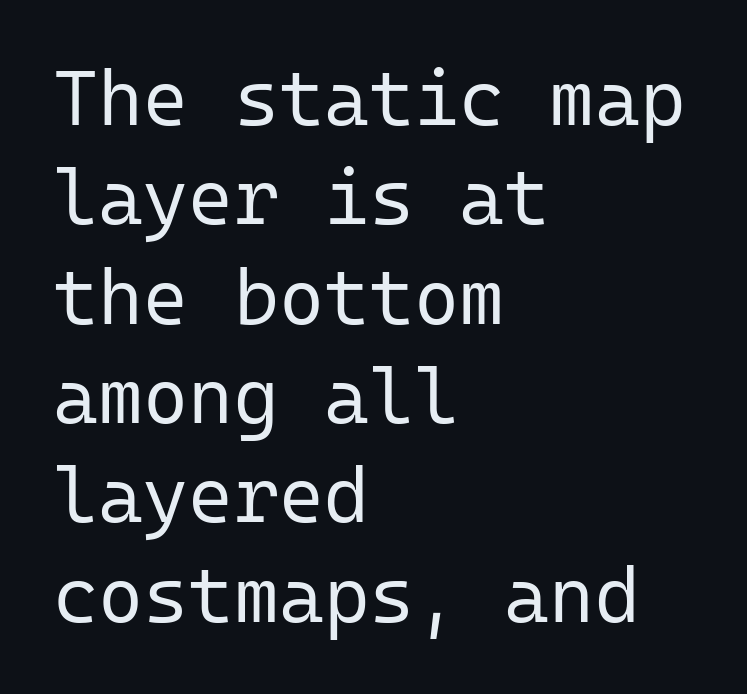
Upright lettering throughout. To sum up the face: it is a sans, with no serifs. Nobody touched the tracking dial on this one. Bare-footed words on every line. This sample keeps an unexceptional amount of space between lines. Weight: regular or lighter.
